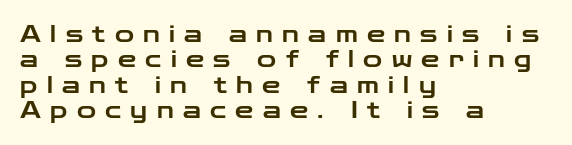
Caption: multi-line text, flush left, ragged right. The letters stand upright; this is a roman face. The vertical gap from one line to the next is small. Decoration check: the copy has no underline.
